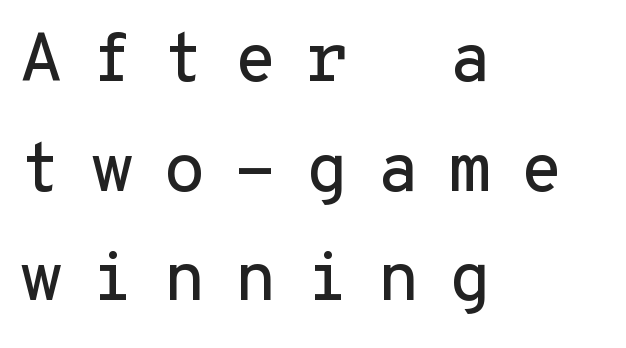
{"serif": "no", "italic": "no", "width": "normal", "stroke_contrast": "low", "x_height": "medium", "monospaced": "yes", "underline": "no", "align": "left", "line_spacing": "normal", "line_spacing_ratio": 1.59, "letter_spacing": "wide", "letter_spacing_em": 0.42, "glyph_px": 69}
